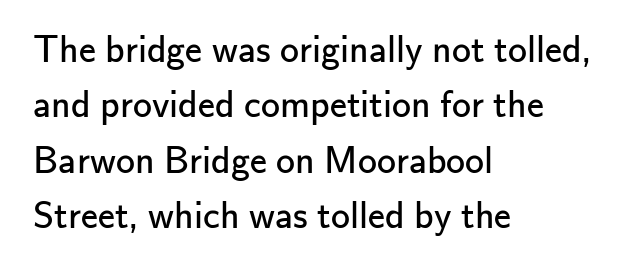
Q: Is the text bold? A: No.
Q: Is the text italic (slanted)? A: No, it is upright.
Q: Is the typeface a serif or a sans-serif typeface? A: Sans-serif.
Q: Is the text underlined? A: No.
Q: How is the paragraph aligned? A: Left-aligned.
Q: Is the spacing between letters normal or unusually wide? A: Normal.
Q: Is the spacing between lines tight, normal or loose? A: Normal.
Q: Width (condensed, normal, or wide)? A: Normal.
Q: Stroke contrast? A: Low.
Q: x-height? A: Small.
Q: Monospaced? A: No.
